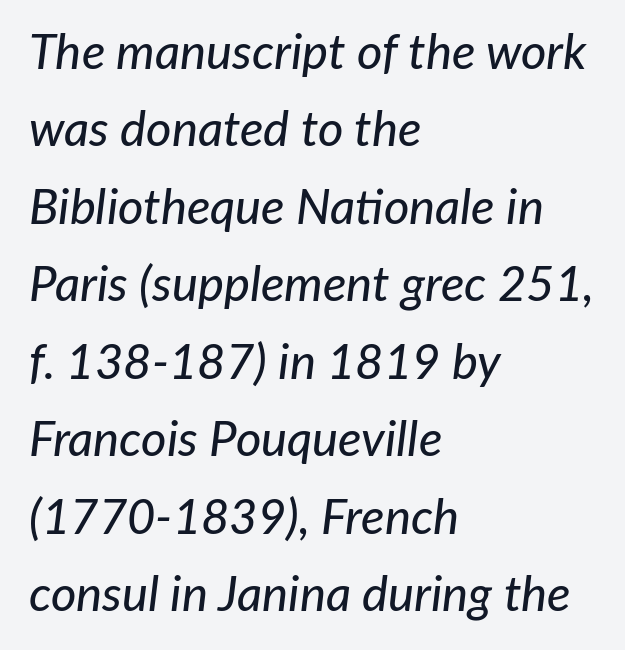
{"italic": "yes", "lean": "right", "slant_degrees": 7, "width": "normal", "stroke_contrast": "low", "x_height": "medium", "monospaced": "no", "underline": "no", "align": "left", "line_spacing": "normal", "line_spacing_ratio": 1.58, "letter_spacing": "normal", "letter_spacing_em": 0.0, "glyph_px": 49}
